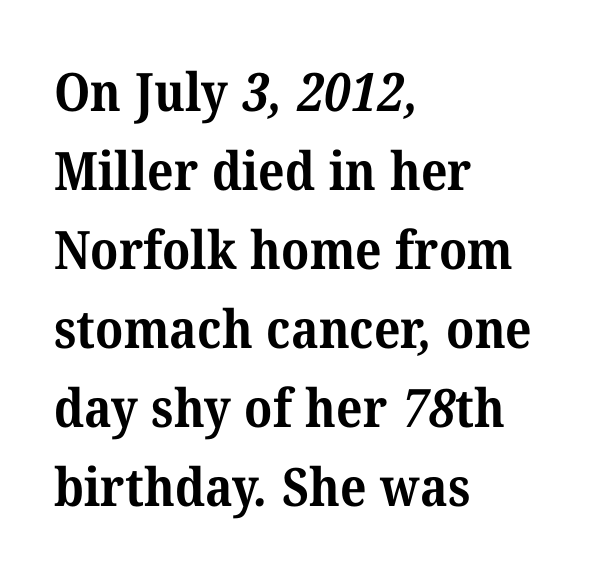
{"serif": "yes", "bold": "yes", "weight": "bold", "width": "normal", "stroke_contrast": "medium", "x_height": "medium", "monospaced": "no", "underline": "no", "align": "left", "line_spacing": "normal", "line_spacing_ratio": 1.49, "letter_spacing": "normal", "letter_spacing_em": 0.0, "glyph_px": 53}
